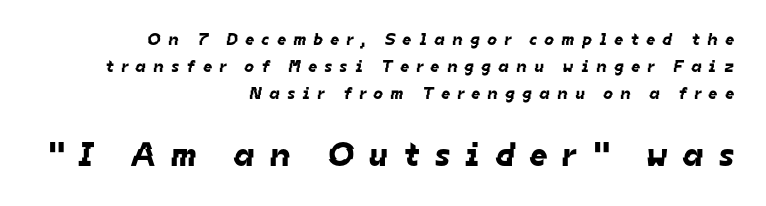
{"serif": "no", "width": "normal", "stroke_contrast": "low", "x_height": "medium", "monospaced": "no", "underline": "no", "align": "right", "line_spacing": "normal", "line_spacing_ratio": 1.6, "letter_spacing": "wide", "letter_spacing_em": 0.45, "larger_block": "second", "size_ratio": 2.0, "glyph_px": 34}
